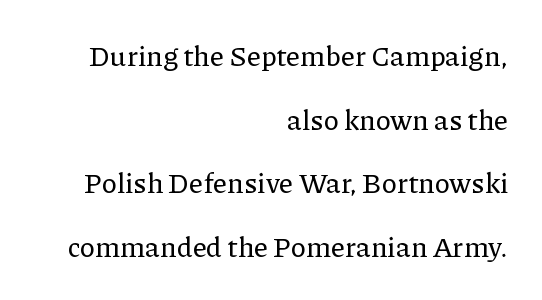
Italic? Not at all — the glyphs are vertical. Are there feet on the stems? There are — it's a serif. Words float on clear page, feet unadorned. These lines are rendered in a variable-pitch font. The paragraph shown leans on its right margin.
